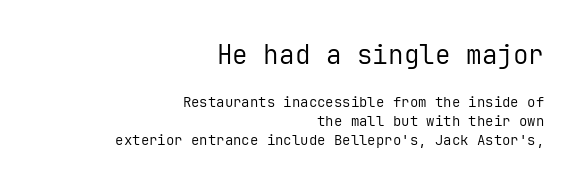
The letterforms sit shoulder to shoulder at normal distance. Ordinary non-slanted type is in use. Does the leading feel generous? No, just average. Letters rest on an invisible, unmarked baseline. Between these two stacked blocks, the higher one wins on size.
